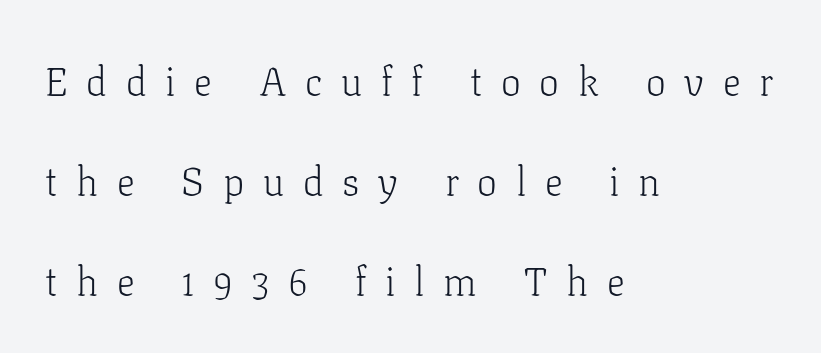
{"serif": "yes", "italic": "no", "bold": "no", "weight": "light", "width": "normal", "stroke_contrast": "low", "x_height": "medium", "monospaced": "no", "underline": "no", "align": "left", "line_spacing": "loose", "line_spacing_ratio": 2.5, "letter_spacing": "wide", "letter_spacing_em": 0.47, "glyph_px": 40}
